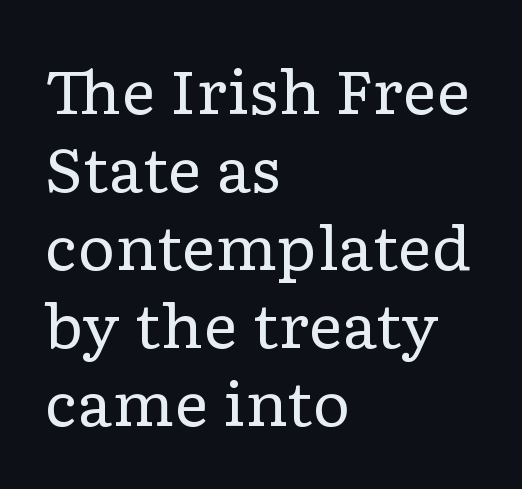
{"serif": "yes", "italic": "no", "bold": "no", "weight": "regular", "width": "wide", "stroke_contrast": "low", "x_height": "medium", "monospaced": "no", "underline": "no", "align": "left", "line_spacing": "normal", "line_spacing_ratio": 1.32, "letter_spacing": "normal", "letter_spacing_em": 0.0, "glyph_px": 59}
